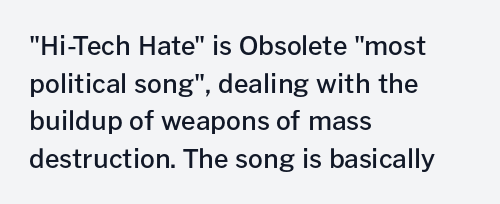
The image shows 26 px text type, upright; set left-aligned, normal line spacing (1.45x), normal letter spacing, not underlined.
